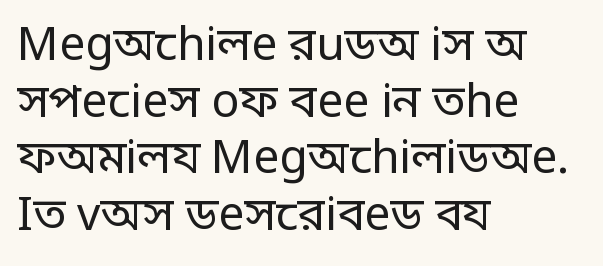
{"serif": "no", "italic": "no", "bold": "no", "weight": "regular", "width": "condensed", "stroke_contrast": "low", "monospaced": "no", "underline": "no", "align": "left", "line_spacing_ratio": 1.23, "letter_spacing": "normal", "letter_spacing_em": 0.0, "glyph_px": 46}
